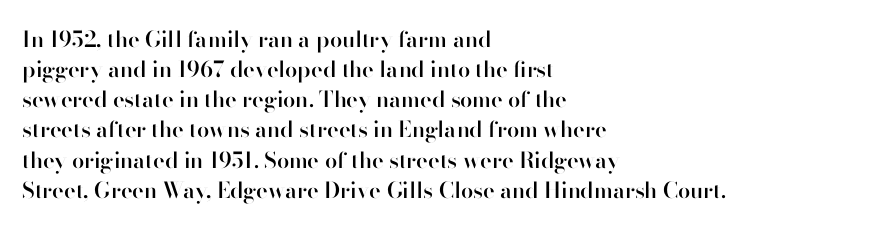
Q: Is the text bold? A: Semi-bold.
Q: Is the text italic (slanted)? A: No, it is upright.
Q: Is the text underlined? A: No.
Q: How is the paragraph aligned? A: Left-aligned.
Q: Is the spacing between letters normal or unusually wide? A: Normal.
Q: Is the spacing between lines tight, normal or loose? A: Normal.
